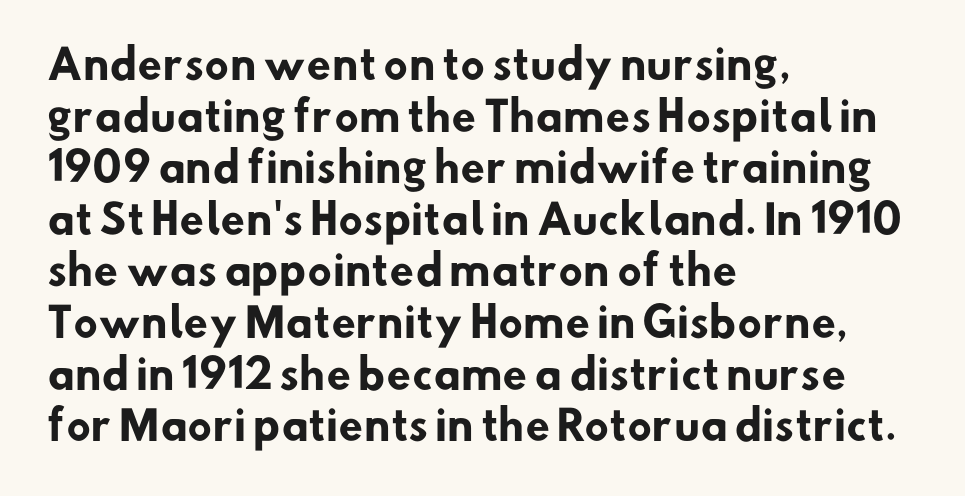
This rendering uses left alignment, leaving the right contour irregular. In terms of weight, the rendering is a true, heavy bold. Students, note that the glyphs here touch the page at normal intervals. The letters carry no serifs — their stems end cleanly without finishing strokes. Here the designer chose a conventional face with non-uniform glyph widths.
